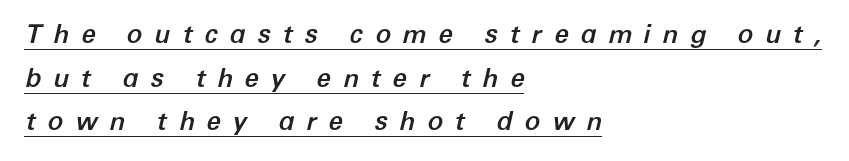
Q: Is the text italic (slanted)? A: Yes, it leans right by about 12 degrees.
Q: Is the text underlined? A: Yes.
Q: How is the paragraph aligned? A: Left-aligned.
Q: Is the spacing between letters normal or unusually wide? A: Unusually wide.
Q: Is the spacing between lines tight, normal or loose? A: Normal.
